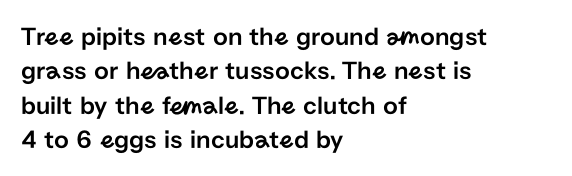
Here the glyphs are tracked normally, forming tight word shapes. Notice how the passage keeps a crisp vertical edge on the left only. A normal amount of white space separates one row of letters from the next. The string is rendered with underlining switched off.
